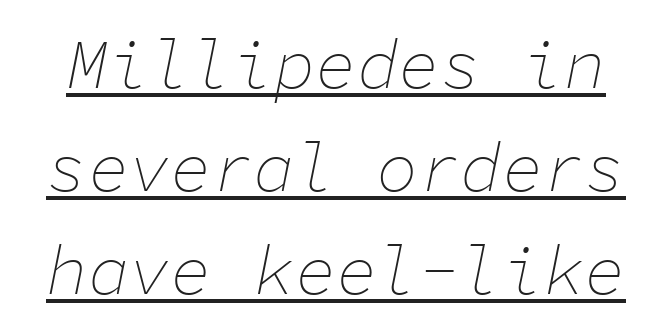
Q: Is the text bold? A: No.
Q: Is the text italic (slanted)? A: Yes, it leans right by about 11 degrees.
Q: Is the text underlined? A: Yes.
Q: Is the spacing between letters normal or unusually wide? A: Normal.
Q: Is the spacing between lines tight, normal or loose? A: Normal.
Q: Width (condensed, normal, or wide)? A: Normal.
Q: Stroke contrast? A: Low.
Q: x-height? A: Medium.
Q: Monospaced? A: Yes.
